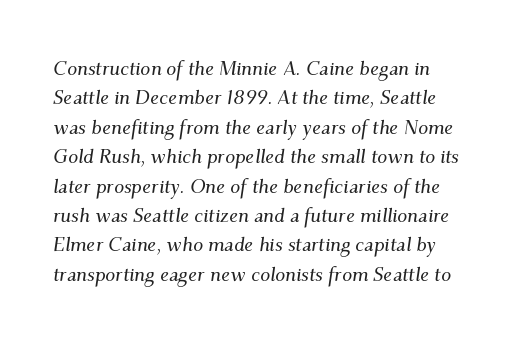
{"italic": "yes", "lean": "right", "slant_degrees": 9, "underline": "no", "line_spacing": "normal", "line_spacing_ratio": 1.47, "letter_spacing": "normal", "letter_spacing_em": 0.0, "glyph_px": 20}
